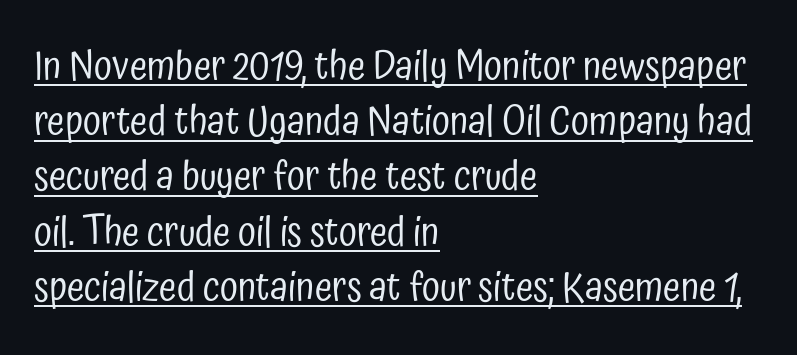
Check where the strokes stop: nothing finishes them off — pure sans. The passage shown is underscored from start to finish. This sample uses plain, unmodified letter spacing. Weight: regular or lighter.
